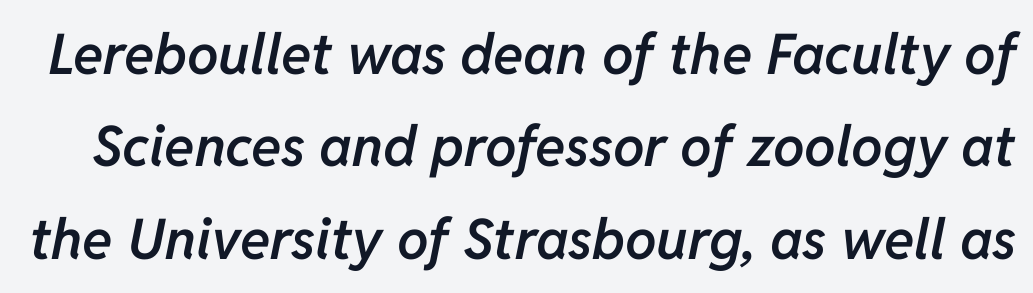
{"italic": "yes", "lean": "right", "slant_degrees": 11, "bold": "semi", "weight": "semibold", "width": "normal", "stroke_contrast": "low", "x_height": "medium", "monospaced": "no", "underline": "no", "line_spacing": "normal", "line_spacing_ratio": 1.65, "letter_spacing": "normal", "letter_spacing_em": 0.0, "glyph_px": 56}
